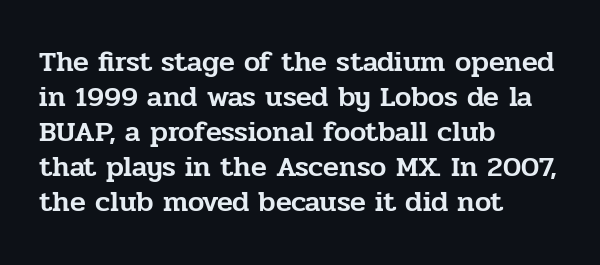
These lines are rendered in a variable-pitch font. These lines were composed using upright roman letters. Clear beneath every line of the passage. The passage shown is typeset with a serif family. Is the letter spacing exaggerated? No — it looks like the ordinary default.
